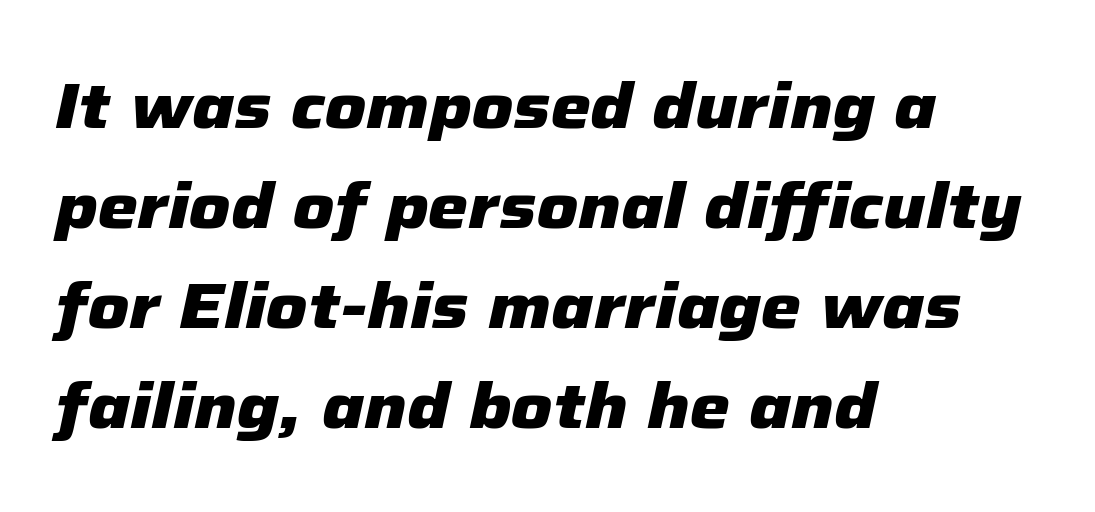
The foot of each line stays bare and open. Every row of glyphs begins at an identical x-position on the left. Summary of vertical rhythm: regular, with standard interline spacing. The characters look thick and weighty, a clear bold. Default kerning and tracking; the words read as compact shapes.
